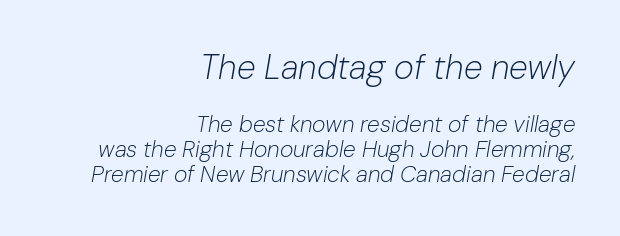
Q: Is the text bold? A: No.
Q: Is the text italic (slanted)? A: Yes, it leans right by about 10 degrees.
Q: Is the text underlined? A: No.
Q: How is the paragraph aligned? A: Right-aligned.
Q: Is the spacing between letters normal or unusually wide? A: Normal.
Q: Is the spacing between lines tight, normal or loose? A: Tight.
Q: Which block of text is set in a larger size, the first (top) or the second (bottom)? A: The first (top) one.
Q: Width (condensed, normal, or wide)? A: Normal.
Q: Stroke contrast? A: Low.
Q: x-height? A: Medium.
Q: Monospaced? A: No.
